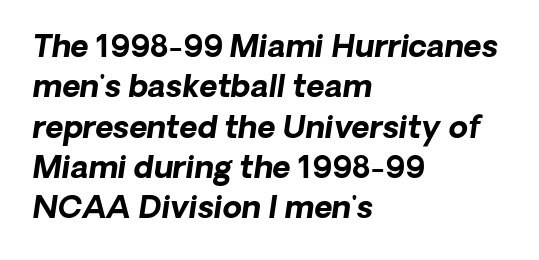
Caption: standard tracking, unaltered. These lines are rendered in a variable-pitch font. The ragged edge is on the right, which tells us the setting is flush left. Is the type bold? Yes — the strokes are clearly thick and heavy. The lines sit at an ordinary, default distance from one another.
